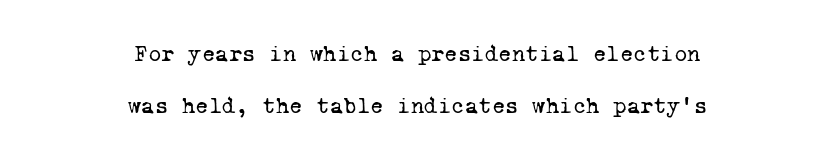
{"bold": "no", "underline": "no", "align": "center", "line_spacing": "loose", "line_spacing_ratio": 2.26, "letter_spacing": "normal", "letter_spacing_em": 0.0, "glyph_px": 23}
